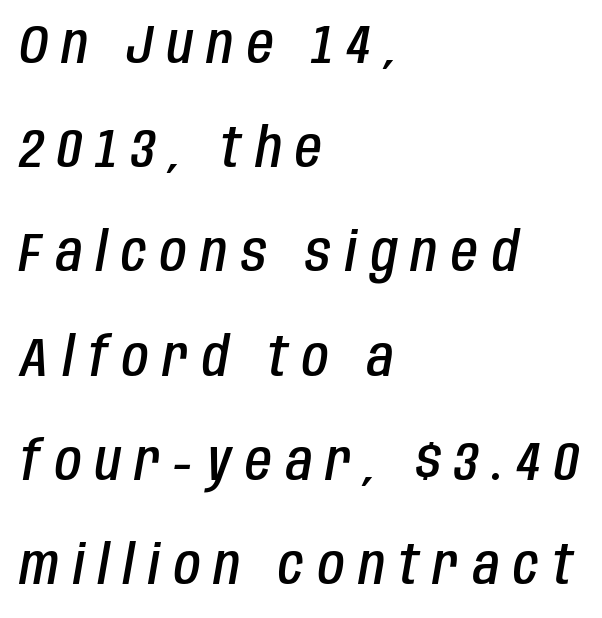
{"italic": "yes", "lean": "right", "slant_degrees": 10, "bold": "semi", "weight": "semibold", "width": "condensed", "stroke_contrast": "low", "x_height": "large", "monospaced": "no", "underline": "no", "align": "left", "line_spacing": "loose", "line_spacing_ratio": 1.93, "letter_spacing": "wide", "letter_spacing_em": 0.26, "glyph_px": 54}
